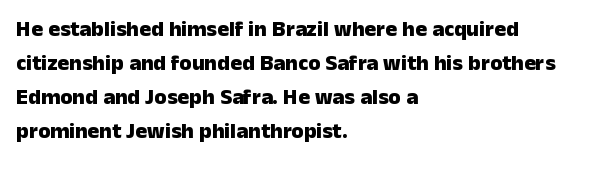
The image shows 22 px bold type, upright; set left-aligned, normal line spacing (1.55x), normal letter spacing, not underlined.
